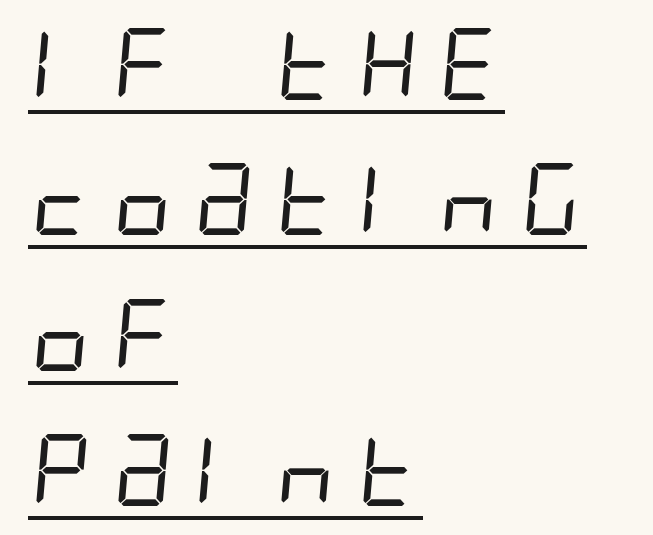
The cut favours lightness, reaching ordinary text weight at its darkest. Quick note: underline on. These lines are set flush left with a ragged right edge. These lines are composed in type without serifs.
